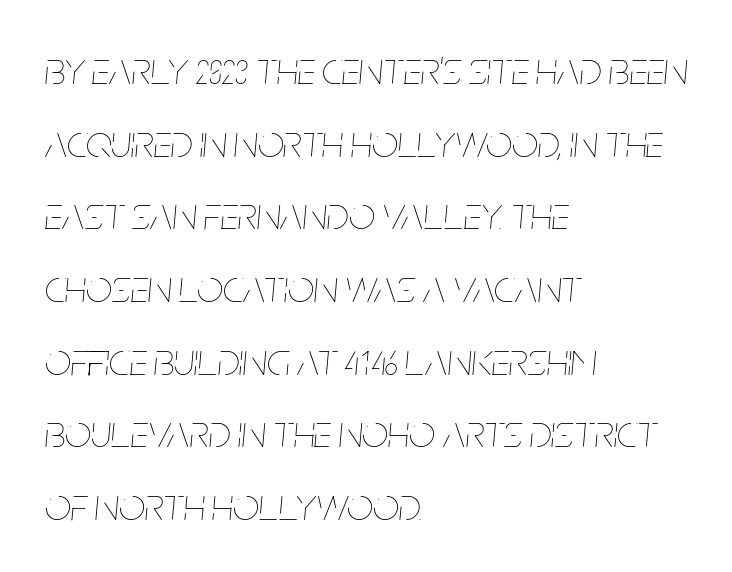
Q: Is the text bold? A: No.
Q: Is the text italic (slanted)? A: Yes, it leans right by about 5 degrees.
Q: Is the text underlined? A: No.
Q: How is the paragraph aligned? A: Left-aligned.
Q: Is the spacing between letters normal or unusually wide? A: Normal.
Q: Is the spacing between lines tight, normal or loose? A: Normal.
Q: Width (condensed, normal, or wide)? A: Condensed.
Q: Stroke contrast? A: Low.
Q: x-height? A: Large.
Q: Monospaced? A: No.
